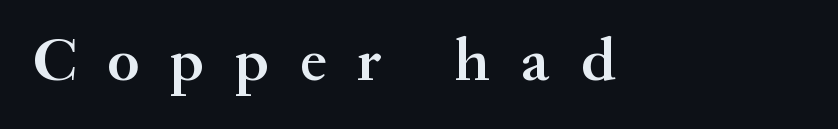
{"serif": "yes", "italic": "no", "bold": "semi", "weight": "semibold", "width": "normal", "stroke_contrast": "medium", "x_height": "small", "monospaced": "no", "underline": "no", "letter_spacing": "wide", "letter_spacing_em": 0.5, "glyph_px": 62}
